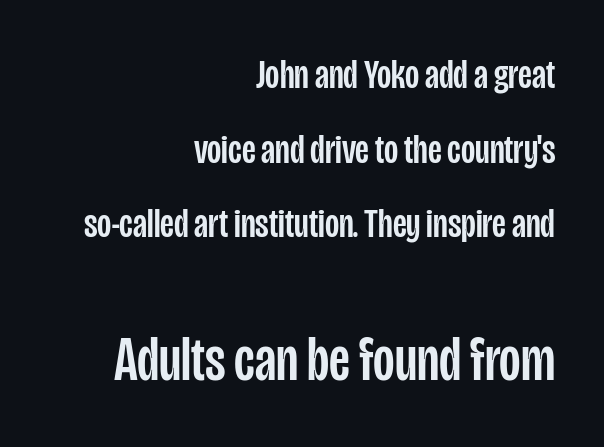
The image shows 62 px condensed sans-serif type, upright; set right-aligned, line spacing 1.82x, normal letter spacing, not underlined; the second (bottom) block is 1.51x larger; low stroke contrast and a large x-height.
